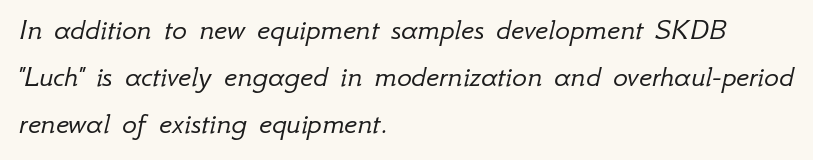
Q: Is the text bold? A: No.
Q: Is the text italic (slanted)? A: Yes, it leans right by about 12 degrees.
Q: Is the text underlined? A: No.
Q: How is the paragraph aligned? A: Left-aligned.
Q: Is the spacing between letters normal or unusually wide? A: Normal.
Q: Is the spacing between lines tight, normal or loose? A: Normal.
Q: Width (condensed, normal, or wide)? A: Normal.
Q: Stroke contrast? A: Low.
Q: x-height? A: Small.
Q: Monospaced? A: No.
